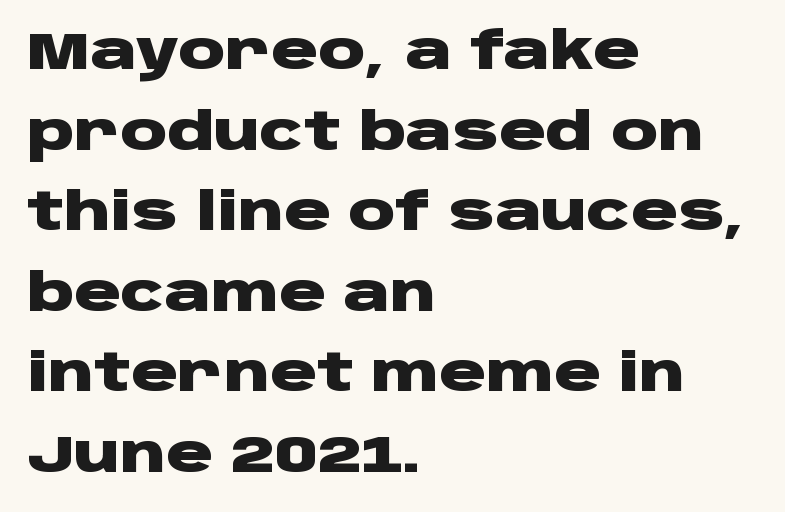
{"serif": "no", "italic": "no", "bold": "yes", "weight": "heavy", "width": "wide", "stroke_contrast": "low", "x_height": "large", "monospaced": "no", "underline": "no", "align": "left", "line_spacing": "normal", "line_spacing_ratio": 1.55, "letter_spacing": "normal", "letter_spacing_em": 0.0, "glyph_px": 52}
